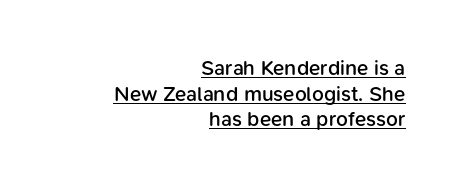
Q: Is the text bold? A: Semi-bold.
Q: Is the text italic (slanted)? A: No, it is upright.
Q: Is the text underlined? A: Yes.
Q: How is the paragraph aligned? A: Right-aligned.
Q: Is the spacing between letters normal or unusually wide? A: Normal.
